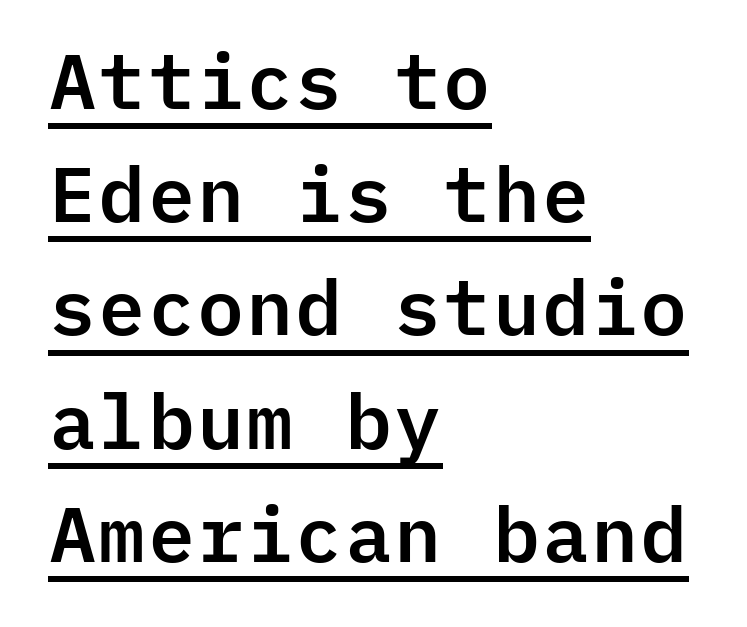
{"serif": "no", "italic": "no", "width": "normal", "stroke_contrast": "low", "x_height": "medium", "monospaced": "yes", "underline": "yes", "align": "left", "line_spacing": "normal", "line_spacing_ratio": 1.47, "letter_spacing": "normal", "letter_spacing_em": 0.0, "glyph_px": 77}
